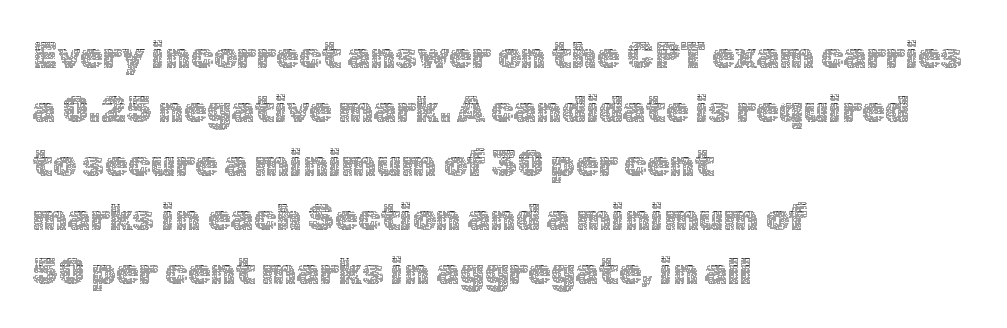
Q: Is the text bold? A: No.
Q: Is the text italic (slanted)? A: No, it is upright.
Q: Is the text underlined? A: No.
Q: How is the paragraph aligned? A: Left-aligned.
Q: Is the spacing between letters normal or unusually wide? A: Normal.
Q: Is the spacing between lines tight, normal or loose? A: Normal.
Q: Width (condensed, normal, or wide)? A: Normal.
Q: x-height? A: Medium.
Q: Monospaced? A: No.
